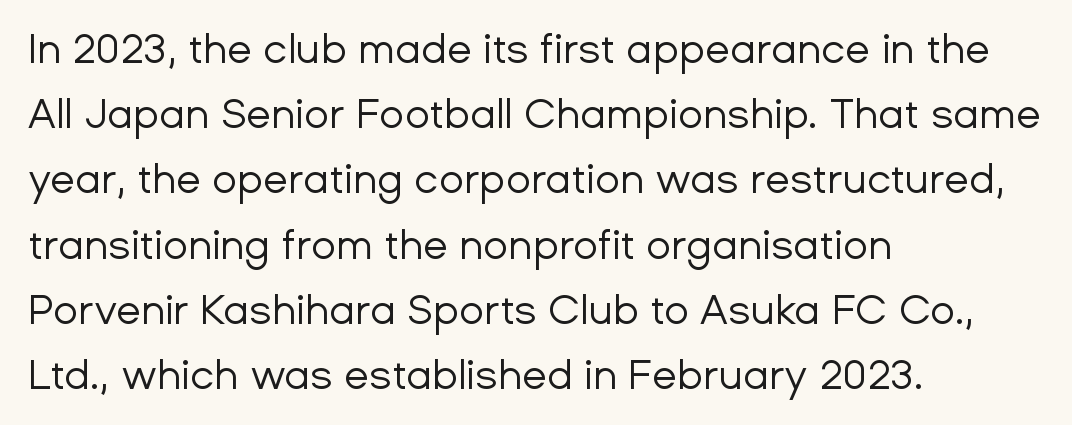
{"serif": "no", "italic": "no", "bold": "no", "weight": "regular", "width": "normal", "stroke_contrast": "low", "x_height": "medium", "monospaced": "no", "underline": "no", "align": "left", "line_spacing": "normal", "line_spacing_ratio": 1.59, "letter_spacing": "normal", "letter_spacing_em": 0.0, "glyph_px": 41}
